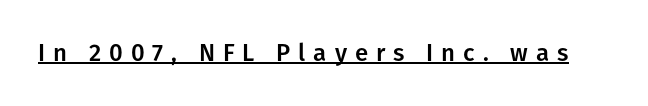
Q: Is the text italic (slanted)? A: No, it is upright.
Q: Is the text underlined? A: Yes.
Q: Is the spacing between letters normal or unusually wide? A: Unusually wide.
